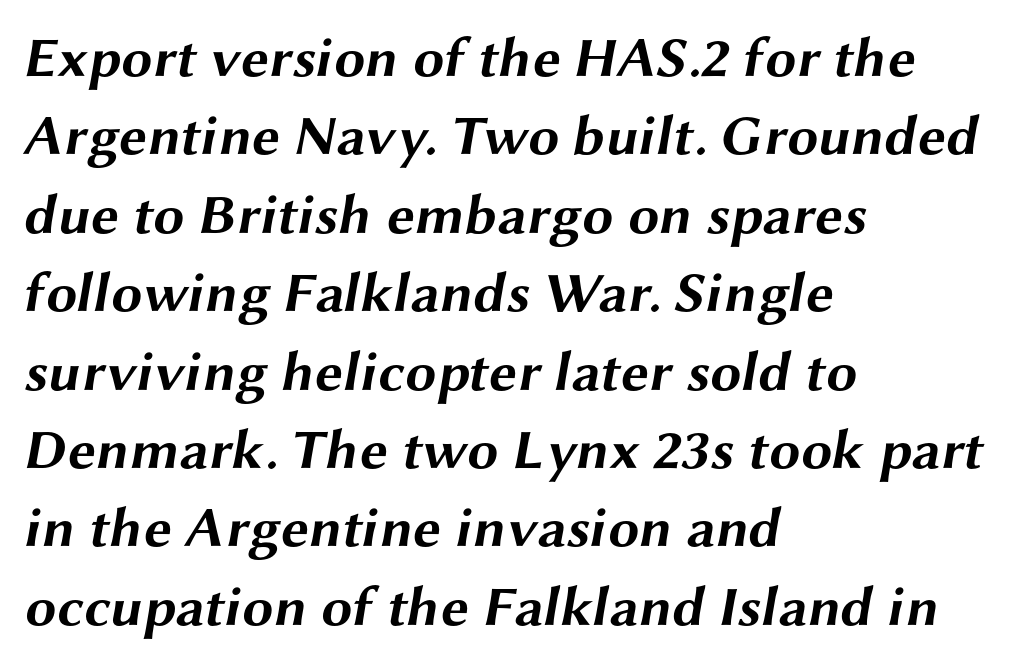
Q: Is the text bold? A: Yes.
Q: Is the typeface a serif or a sans-serif typeface? A: Sans-serif.
Q: Is the text underlined? A: No.
Q: How is the paragraph aligned? A: Left-aligned.
Q: Is the spacing between letters normal or unusually wide? A: Normal.
Q: Is the spacing between lines tight, normal or loose? A: Normal.
Q: Width (condensed, normal, or wide)? A: Wide.
Q: Stroke contrast? A: Medium.
Q: x-height? A: Medium.
Q: Monospaced? A: No.
